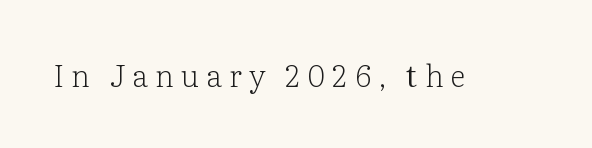
{"serif": "yes", "italic": "no", "bold": "no", "weight": "light", "width": "normal", "stroke_contrast": "low", "x_height": "medium", "monospaced": "no", "underline": "no", "letter_spacing": "wide", "letter_spacing_em": 0.24, "glyph_px": 30}
